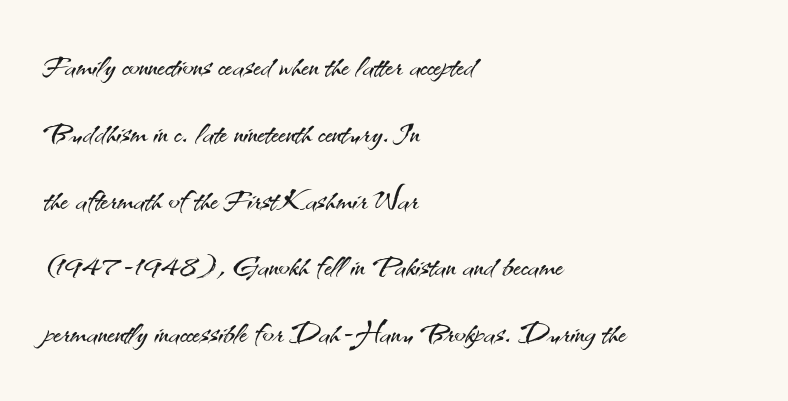
The image shows 42 px light sans-serif type; set left-aligned, normal line spacing (1.59x), normal letter spacing, not underlined; medium stroke contrast and a small x-height.
